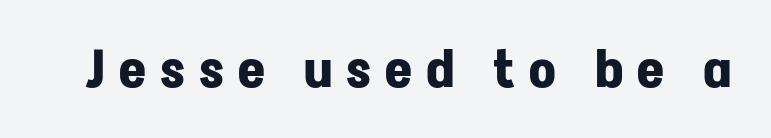
The image shows 52 px bold sans-serif type, upright; set unusually wide letter spacing (+0.27 em), not underlined; low stroke contrast and a medium x-height.
